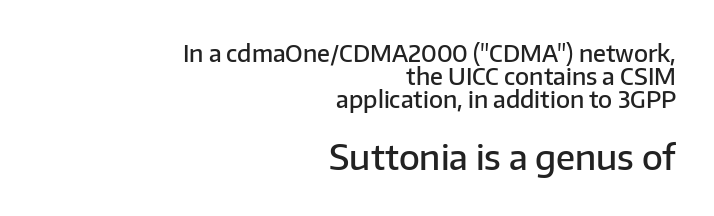
The image shows 34 px semibold sans-serif type, upright; set right-aligned, tight line spacing (0.99x), normal letter spacing, not underlined; the second (bottom) block is 1.48x larger; low stroke contrast and a medium x-height.
